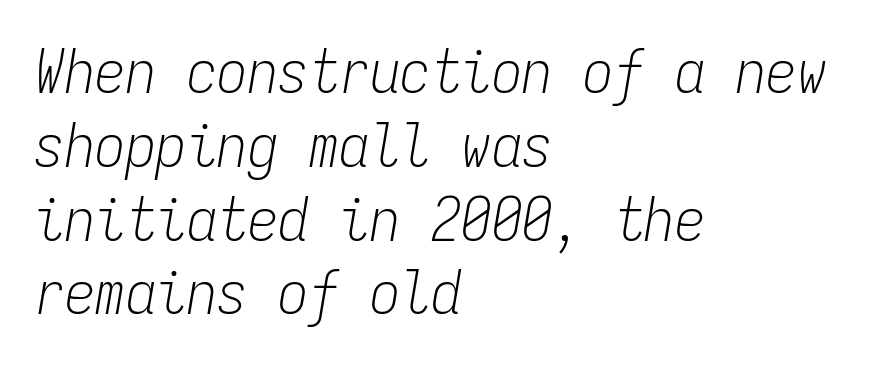
Q: Is the text bold? A: No.
Q: Is the text italic (slanted)? A: Yes, it leans right by about 9 degrees.
Q: Is the text underlined? A: No.
Q: How is the paragraph aligned? A: Left-aligned.
Q: Is the spacing between letters normal or unusually wide? A: Normal.
Q: Width (condensed, normal, or wide)? A: Condensed.
Q: Stroke contrast? A: Low.
Q: x-height? A: Medium.
Q: Monospaced? A: Yes.
